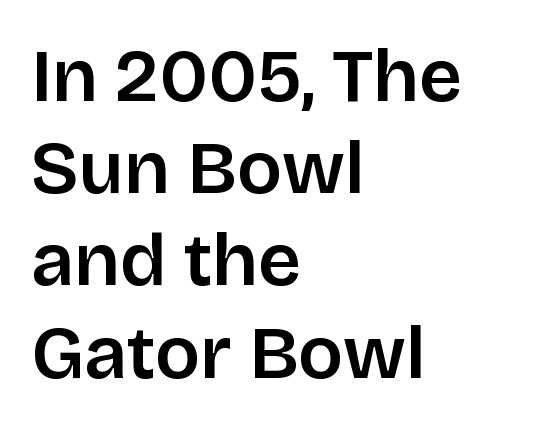
Q: Is the text italic (slanted)? A: No, it is upright.
Q: Is the typeface a serif or a sans-serif typeface? A: Sans-serif.
Q: Is the text underlined? A: No.
Q: How is the paragraph aligned? A: Left-aligned.
Q: Is the spacing between letters normal or unusually wide? A: Normal.
Q: Width (condensed, normal, or wide)? A: Normal.
Q: Stroke contrast? A: Low.
Q: x-height? A: Large.
Q: Monospaced? A: No.
